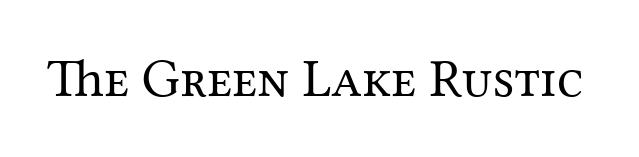
Q: Is the text bold? A: No.
Q: Is the text italic (slanted)? A: No, it is upright.
Q: Is the typeface a serif or a sans-serif typeface? A: Serif.
Q: Is the text underlined? A: No.
Q: Is the spacing between letters normal or unusually wide? A: Normal.
Q: Width (condensed, normal, or wide)? A: Normal.
Q: Stroke contrast? A: Medium.
Q: x-height? A: Medium.
Q: Monospaced? A: No.
